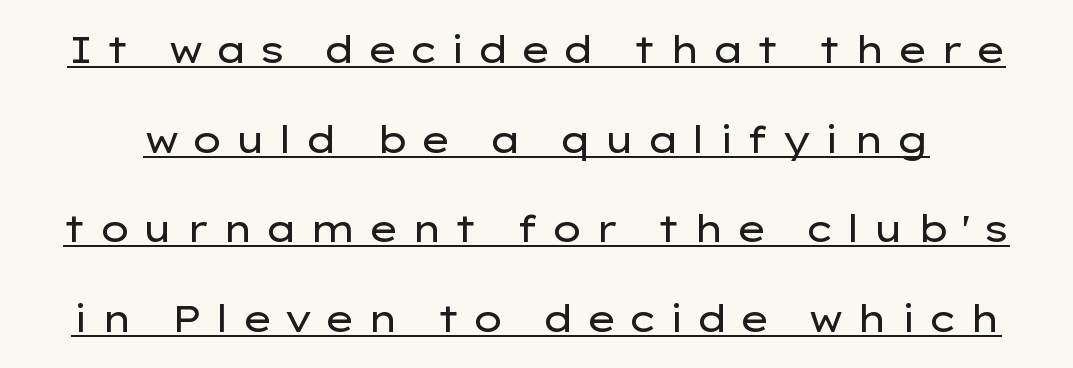
Q: Is the text bold? A: No.
Q: Is the text italic (slanted)? A: No, it is upright.
Q: Is the typeface a serif or a sans-serif typeface? A: Sans-serif.
Q: Is the text underlined? A: Yes.
Q: Is the spacing between letters normal or unusually wide? A: Unusually wide.
Q: Is the spacing between lines tight, normal or loose? A: Loose.
Q: Width (condensed, normal, or wide)? A: Wide.
Q: Stroke contrast? A: Low.
Q: x-height? A: Medium.
Q: Monospaced? A: No.
